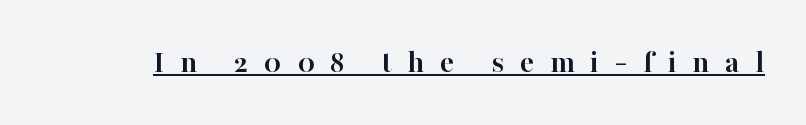
The image shows 33 px semibold serif type, upright; set unusually wide letter spacing (+0.47 em), underlined; high stroke contrast and a medium x-height.
